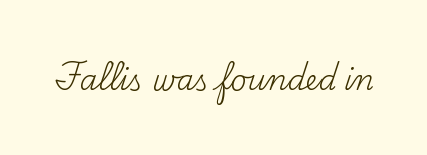
The passage shown is not bold in any degree. Spacing verdict: proportional, widths tailored to each character. Observe the serifs anchoring each vertical stroke in this sample.
